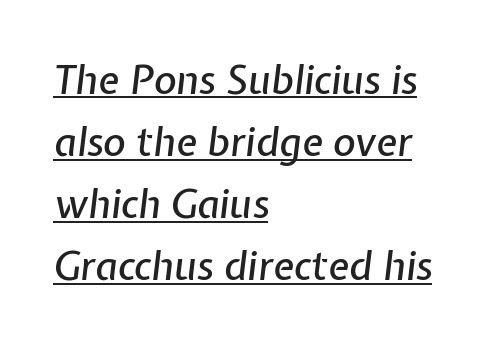
The passage shown is typed in a proportional face where columns would drift. Words appear dense and cohesive because spacing is normal. Underlining? Definitely there. Visually the block forms a straight wall on the left and a jagged coastline on the right. There's an unmistakable incline to the writing here.
